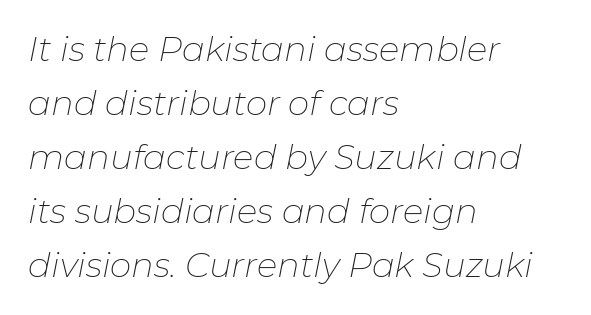
{"italic": "yes", "lean": "right", "slant_degrees": 11, "bold": "no", "weight": "thin", "width": "normal", "stroke_contrast": "low", "x_height": "medium", "monospaced": "no", "underline": "no", "align": "left", "line_spacing": "normal", "line_spacing_ratio": 1.59, "letter_spacing": "normal", "letter_spacing_em": 0.0, "glyph_px": 34}
